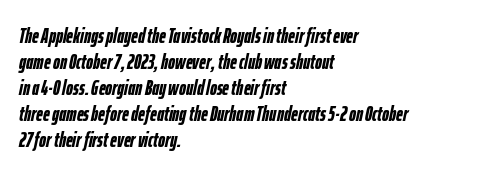
Q: Is the text bold? A: Yes.
Q: Is the text italic (slanted)? A: Yes, it leans right by about 12 degrees.
Q: Is the text underlined? A: No.
Q: How is the paragraph aligned? A: Left-aligned.
Q: Is the spacing between letters normal or unusually wide? A: Normal.
